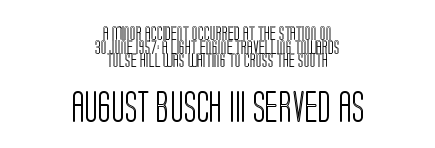
{"italic": "no", "width": "condensed", "x_height": "large", "monospaced": "no", "underline": "no", "align": "center", "line_spacing": "tight", "line_spacing_ratio": 0.97, "letter_spacing": "normal", "letter_spacing_em": 0.0, "larger_block": "second", "size_ratio": 2.21, "glyph_px": 31}
